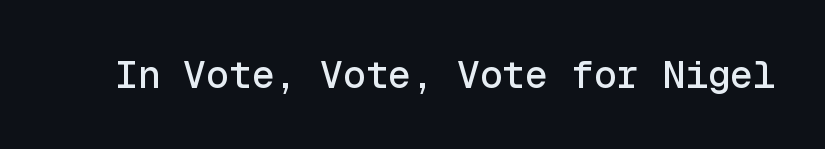
Q: Is the text italic (slanted)? A: No, it is upright.
Q: Is the typeface a serif or a sans-serif typeface? A: Sans-serif.
Q: Is the text underlined? A: No.
Q: Is the spacing between letters normal or unusually wide? A: Normal.
Q: Width (condensed, normal, or wide)? A: Normal.
Q: x-height? A: Medium.
Q: Monospaced? A: Yes.
